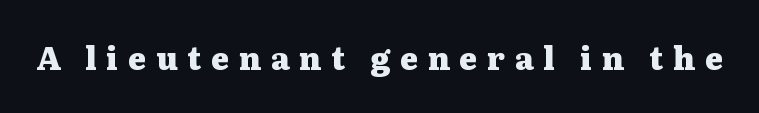
The image shows 31 px heavy, wide serif type, upright; set unusually wide letter spacing (+0.31 em), not underlined; medium stroke contrast and a medium x-height.
